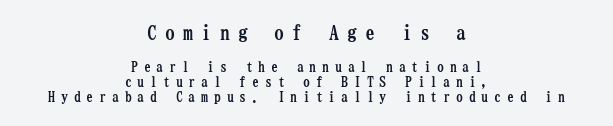
The image shows 20 px bold type, upright; set centered, tight line spacing (1.06x), unusually wide letter spacing (+0.41 em), not underlined; the first (top) block is 1.43x larger.
